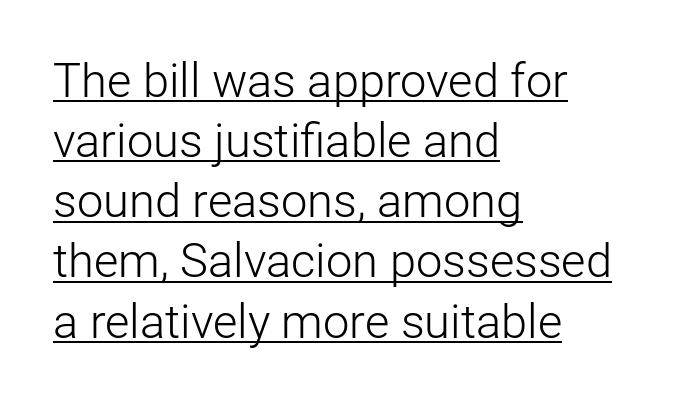
The letters carry no serifs — their stems end cleanly without finishing strokes. This is not heavy type; no bold has been used. Whoever set this chose a conventional vertical rhythm. Looks like regular typesetting: each glyph gets only the width it needs.
